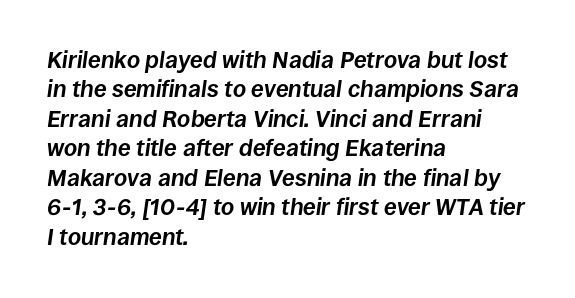
The image shows 23 px bold type, italic (leaning right); set left-aligned, normal line spacing (1.28x), normal letter spacing, not underlined.
